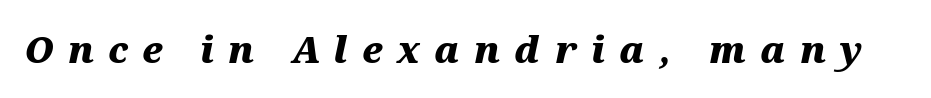
The image shows 36 px heavy, wide type, italic (leaning right); set unusually wide letter spacing (+0.39 em), not underlined; medium stroke contrast and a medium x-height.
